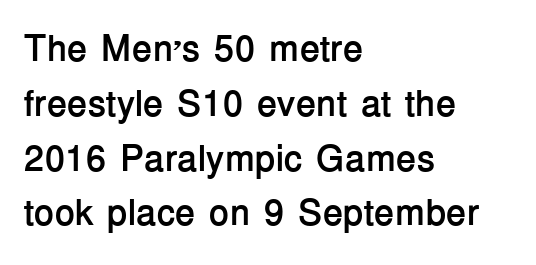
Standard letterfit; no display-style spreading of the glyphs. The type family on display is of the sans-serif kind. Is there any slant? The stems are plumb. Spacing verdict: proportional, widths tailored to each character. The space directly below the letters is spotless.
